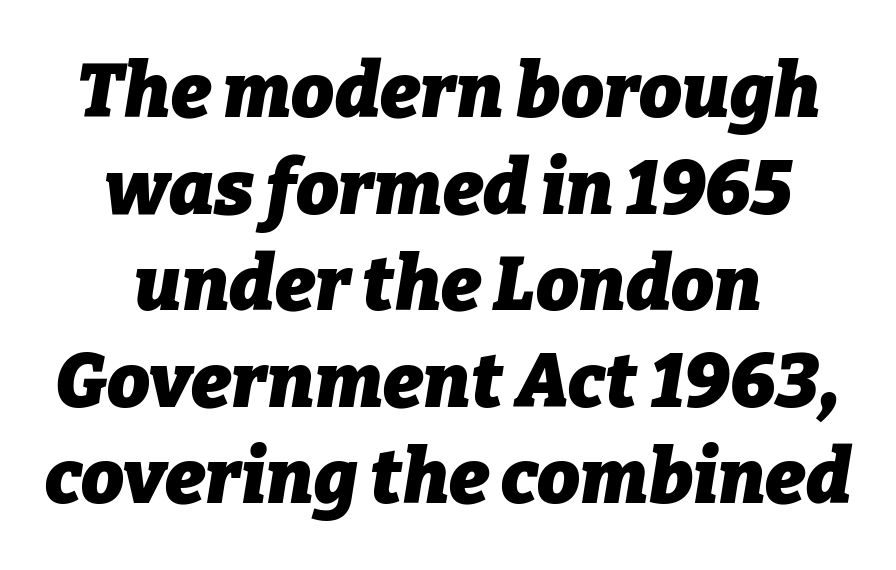
Would a proofreader flag this as italicized? Yes. A typesetter would call this proportional, since set widths differ per character. This sample keeps an unexceptional amount of space between lines. Nobody touched the tracking dial on this one. Heavy, bold letterforms.
